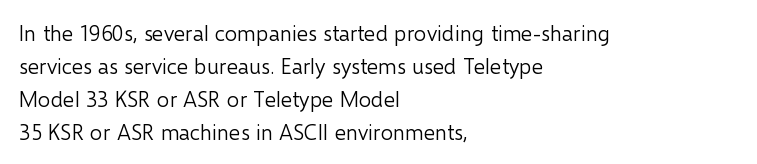
In terms of leading, this rendering sits right in the middle. Quick note: not italic, upright. Stems here are at most as thick as an everyday book face. Letter spacing: default.
